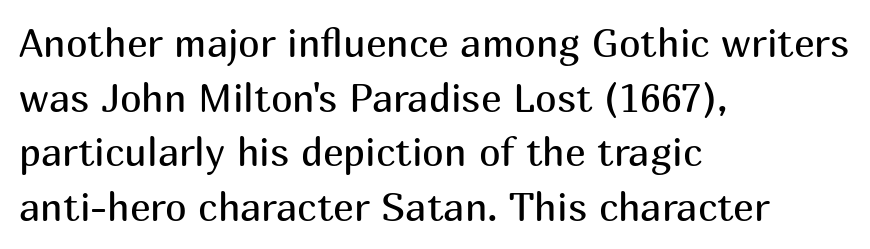
Q: Is the text bold? A: No.
Q: Is the text italic (slanted)? A: No, it is upright.
Q: Is the typeface a serif or a sans-serif typeface? A: Sans-serif.
Q: Is the text underlined? A: No.
Q: How is the paragraph aligned? A: Left-aligned.
Q: Is the spacing between letters normal or unusually wide? A: Normal.
Q: Is the spacing between lines tight, normal or loose? A: Normal.
Q: Width (condensed, normal, or wide)? A: Normal.
Q: Stroke contrast? A: Medium.
Q: x-height? A: Medium.
Q: Monospaced? A: No.
